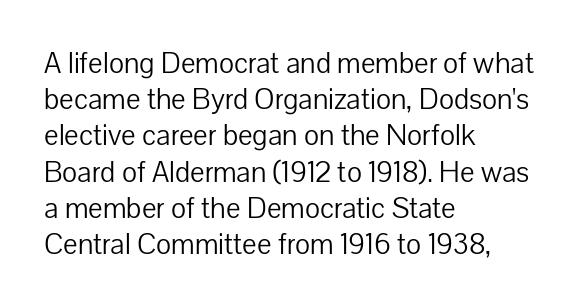
Q: Is the text bold? A: No.
Q: Is the text italic (slanted)? A: No, it is upright.
Q: Is the typeface a serif or a sans-serif typeface? A: Sans-serif.
Q: Is the text underlined? A: No.
Q: How is the paragraph aligned? A: Left-aligned.
Q: Is the spacing between letters normal or unusually wide? A: Normal.
Q: Is the spacing between lines tight, normal or loose? A: Normal.
Q: Width (condensed, normal, or wide)? A: Normal.
Q: Stroke contrast? A: Low.
Q: x-height? A: Medium.
Q: Monospaced? A: No.
